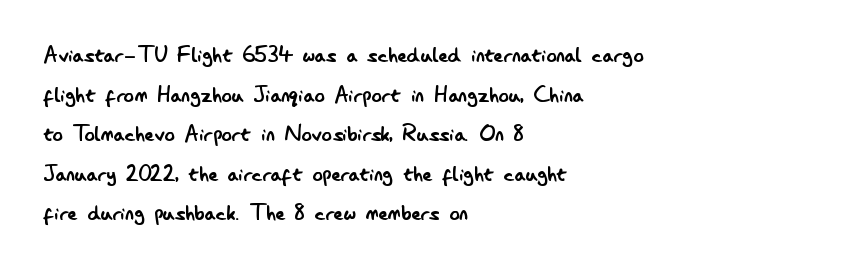
The block of text has a typical density, with ordinary space between rows. The line texture is even and compact thanks to regular tracking. Nothing heavy about these letters — not bold at all. Which margin do the lines hug? The left one — the right edge is uneven.
